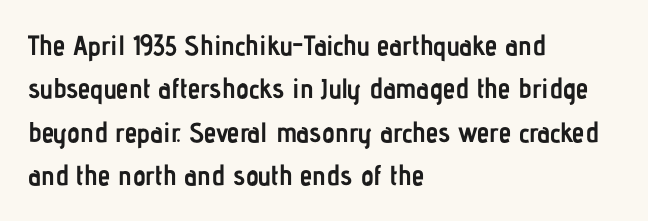
Q: Is the text bold? A: Yes.
Q: Is the text italic (slanted)? A: No, it is upright.
Q: Is the typeface a serif or a sans-serif typeface? A: Sans-serif.
Q: Is the text underlined? A: No.
Q: How is the paragraph aligned? A: Left-aligned.
Q: Is the spacing between letters normal or unusually wide? A: Normal.
Q: Is the spacing between lines tight, normal or loose? A: Normal.
Q: Width (condensed, normal, or wide)? A: Condensed.
Q: Stroke contrast? A: Low.
Q: x-height? A: Medium.
Q: Monospaced? A: No.
